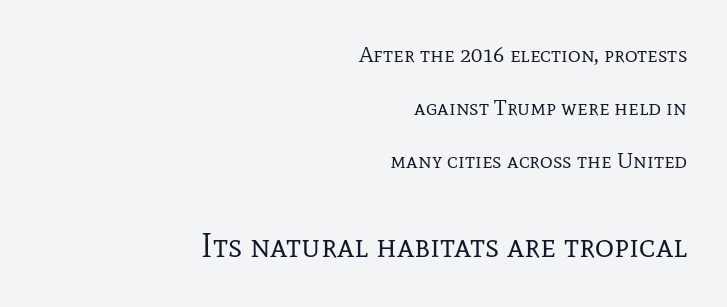
The image shows 33 px regular-weight serif type, upright; set right-aligned, loose line spacing (2.41x), normal letter spacing, not underlined; the second (bottom) block is 1.5x larger; low stroke contrast and a medium x-height.
